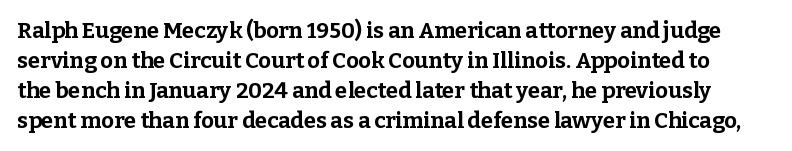
Q: Is the text bold? A: Yes.
Q: Is the text italic (slanted)? A: No, it is upright.
Q: Is the text underlined? A: No.
Q: Is the spacing between letters normal or unusually wide? A: Normal.
Q: Is the spacing between lines tight, normal or loose? A: Normal.
